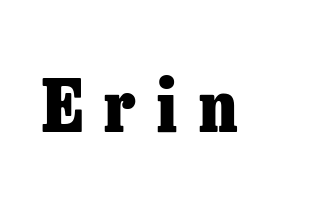
Q: Is the text bold? A: Yes.
Q: Is the text italic (slanted)? A: No, it is upright.
Q: Is the typeface a serif or a sans-serif typeface? A: Serif.
Q: Is the text underlined? A: No.
Q: Is the spacing between letters normal or unusually wide? A: Unusually wide.
Q: Width (condensed, normal, or wide)? A: Normal.
Q: Stroke contrast? A: Low.
Q: x-height? A: Medium.
Q: Monospaced? A: No.
